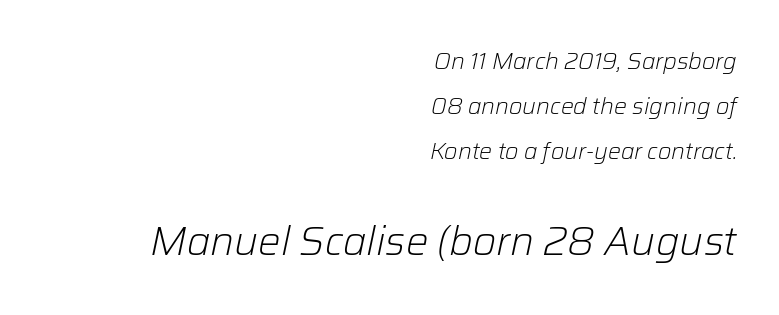
Right-aligned paragraph, ragged on the left. Spacing verdict: proportional, widths tailored to each character. The weight tops out at a normal text grade. These lines were composed using italics. Observe the ordinary spacing: letters are neighbours, not strangers.
